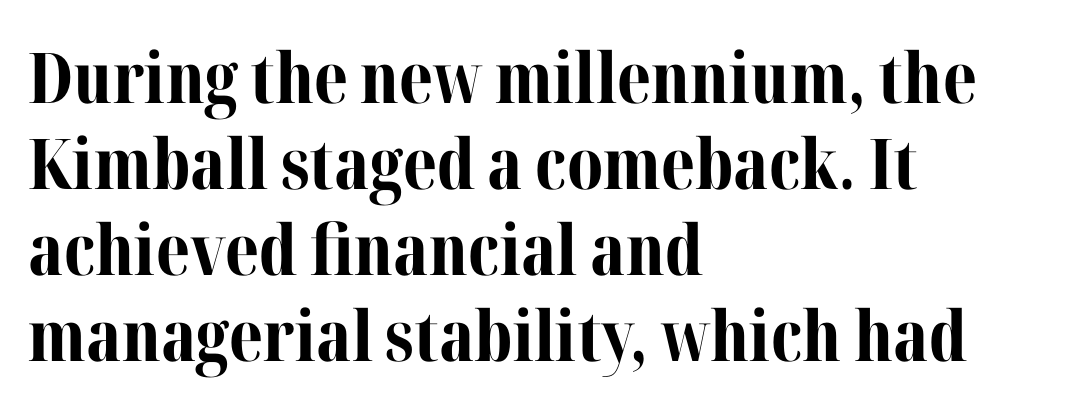
Here the designer chose a conventional face with non-uniform glyph widths. Line beginnings align vertically; line endings do not. Does the weight exceed regular? Yes, all the way to bold. No word sits above an underline. The characters display serif detailing at their extremities.
